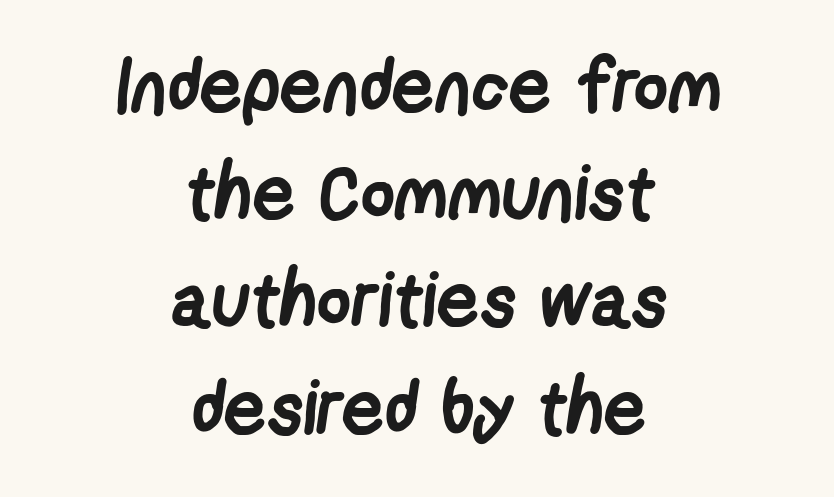
The image shows 75 px semibold, condensed sans-serif type; set centered, normal line spacing (1.43x), normal letter spacing, not underlined; low stroke contrast and a medium x-height.
